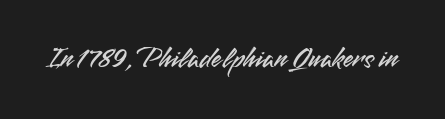
The image shows 30 px sans-serif type; set normal letter spacing, not underlined; medium stroke contrast and a small x-height.
